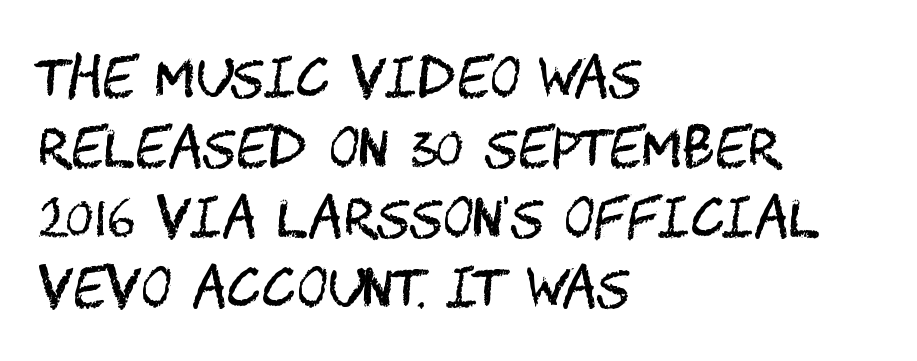
Q: Is the text bold? A: No.
Q: Is the text italic (slanted)? A: No, it is upright.
Q: Is the typeface a serif or a sans-serif typeface? A: Sans-serif.
Q: Is the text underlined? A: No.
Q: How is the paragraph aligned? A: Left-aligned.
Q: Is the spacing between letters normal or unusually wide? A: Normal.
Q: Is the spacing between lines tight, normal or loose? A: Normal.
Q: Width (condensed, normal, or wide)? A: Condensed.
Q: Stroke contrast? A: Medium.
Q: x-height? A: Large.
